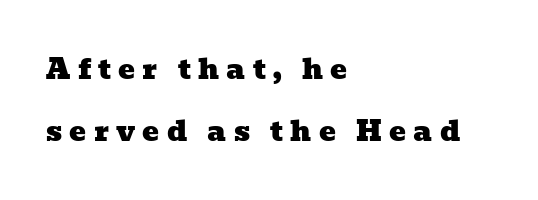
{"serif": "yes", "width": "wide", "stroke_contrast": "low", "x_height": "medium", "monospaced": "no", "underline": "no", "align": "left", "line_spacing": "loose", "line_spacing_ratio": 2.21, "letter_spacing": "wide", "letter_spacing_em": 0.26, "glyph_px": 28}
